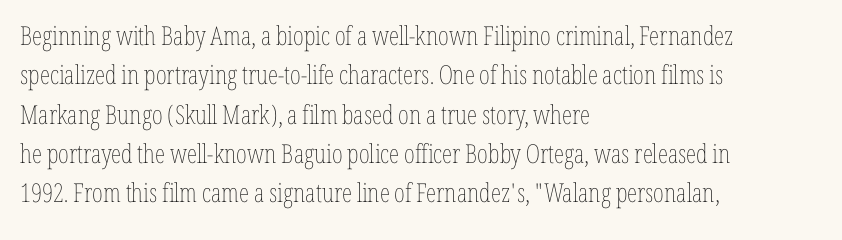
A typesetter would mark this as roman, not italic. Does the leading feel generous? No, just average. The typesetter chose a ragged-right arrangement here. The gaps between neighbouring characters are ordinary and unremarkable. Is this a heavy cut? Hardly; it is regular or lighter. The space directly below the letters is spotless.
